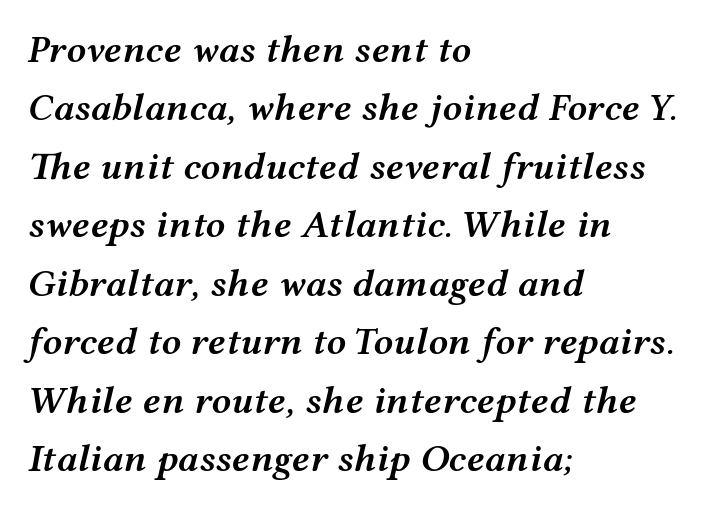
Beneath every word, the page is bare. The text carries the slant typical of an italic or oblique font. Alignment: flush left. Character widths vary here, with narrow letters taking less room than wide ones. Interline gaps are of average width in this sample.
